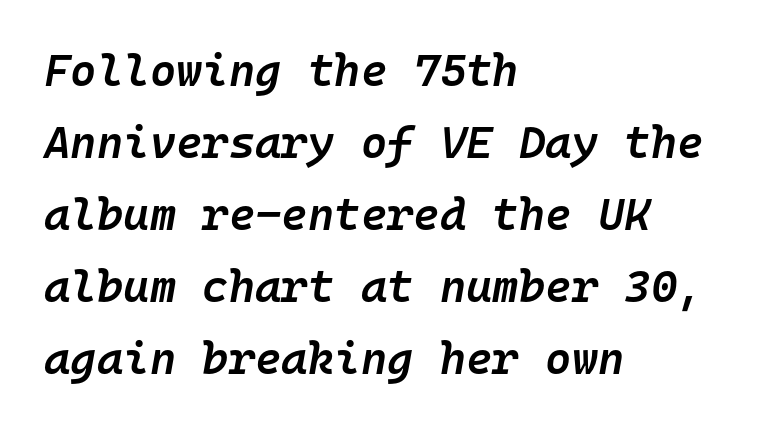
Q: Is the text bold? A: Semi-bold.
Q: Is the text italic (slanted)? A: Yes, it leans right by about 10 degrees.
Q: Is the text underlined? A: No.
Q: How is the paragraph aligned? A: Left-aligned.
Q: Is the spacing between letters normal or unusually wide? A: Normal.
Q: Is the spacing between lines tight, normal or loose? A: Normal.
Q: Width (condensed, normal, or wide)? A: Normal.
Q: Stroke contrast? A: Low.
Q: x-height? A: Medium.
Q: Monospaced? A: Yes.
